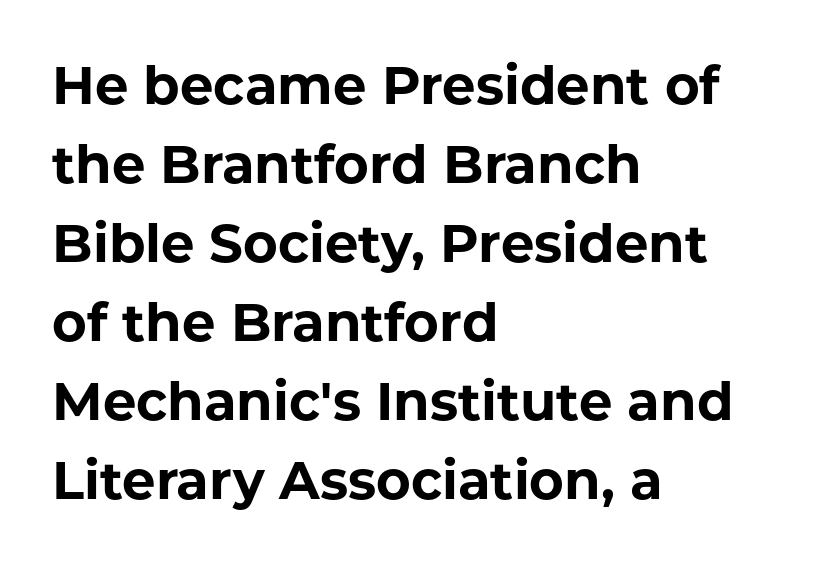
Q: Is the text bold? A: Yes.
Q: Is the text italic (slanted)? A: No, it is upright.
Q: Is the typeface a serif or a sans-serif typeface? A: Sans-serif.
Q: Is the text underlined? A: No.
Q: How is the paragraph aligned? A: Left-aligned.
Q: Is the spacing between letters normal or unusually wide? A: Normal.
Q: Is the spacing between lines tight, normal or loose? A: Normal.
Q: Width (condensed, normal, or wide)? A: Normal.
Q: Stroke contrast? A: Low.
Q: x-height? A: Medium.
Q: Monospaced? A: No.
